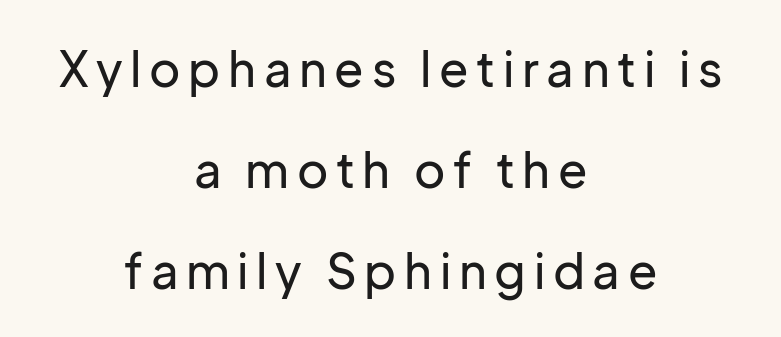
The image shows 48 px sans-serif type, upright; set centered, loose line spacing (2.1x), not underlined; low stroke contrast and a medium x-height.
